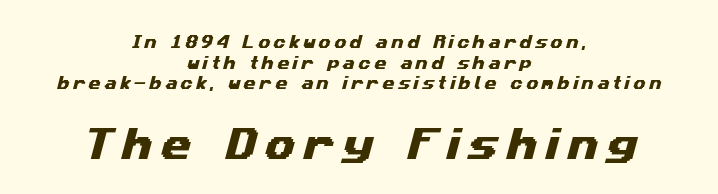
The image shows 35 px wide sans-serif type; set centered, normal line spacing (1.48x), unusually wide letter spacing (+0.24 em), not underlined; the second (bottom) block is 2.5x larger; medium stroke contrast and a medium x-height.
